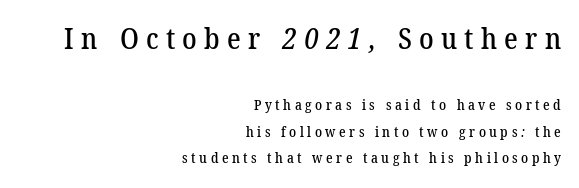
{"serif": "yes", "width": "normal", "stroke_contrast": "low", "x_height": "medium", "monospaced": "no", "underline": "no", "align": "right", "line_spacing_ratio": 1.87, "letter_spacing": "wide", "letter_spacing_em": 0.25, "larger_block": "first", "size_ratio": 2.07, "glyph_px": 29}
